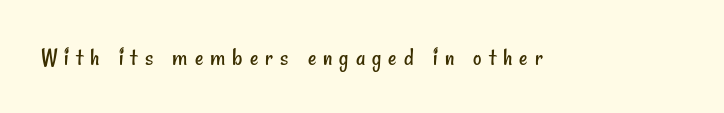
{"bold": "no", "underline": "no", "letter_spacing": "wide", "letter_spacing_em": 0.27, "glyph_px": 26}
